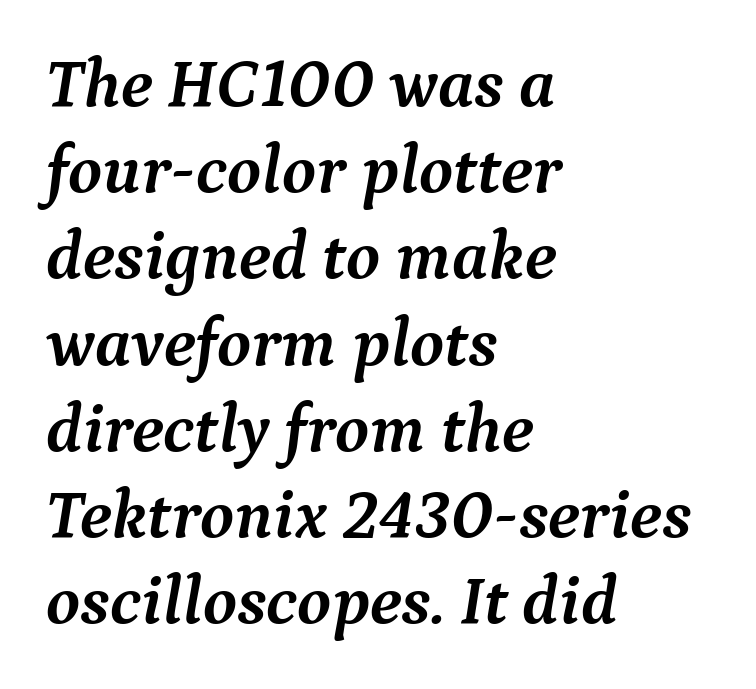
Is this a sans? No — the strokes have serifs. Here the designer chose a conventional face with non-uniform glyph widths. Italic? Definitely — the glyphs are oblique. These lines keep a tight, regular rhythm from letter to letter. What weight is shown? A full bold with thick strokes. Lines of text with bare space underneath.
